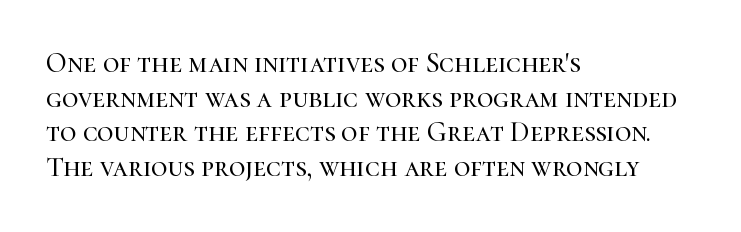
The image shows 28 px serif type, upright; set left-aligned, line spacing 1.24x, normal letter spacing, not underlined; high stroke contrast and a medium x-height.
